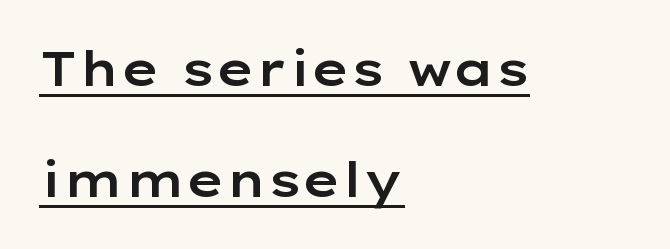
{"serif": "no", "italic": "no", "width": "wide", "stroke_contrast": "low", "x_height": "medium", "monospaced": "no", "underline": "yes", "align": "left", "line_spacing": "loose", "line_spacing_ratio": 2.37, "letter_spacing": "normal", "letter_spacing_em": 0.0, "glyph_px": 47}
